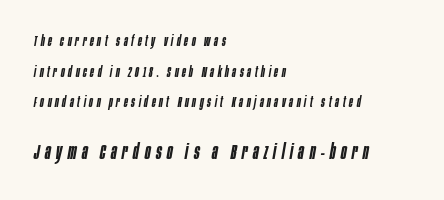
Q: Is the text bold? A: Semi-bold.
Q: Is the text italic (slanted)? A: Yes, it leans right by about 10 degrees.
Q: Is the text underlined? A: No.
Q: How is the paragraph aligned? A: Left-aligned.
Q: Is the spacing between letters normal or unusually wide? A: Unusually wide.
Q: Is the spacing between lines tight, normal or loose? A: Loose.
Q: Which block of text is set in a larger size, the first (top) or the second (bottom)? A: The second (bottom) one.
